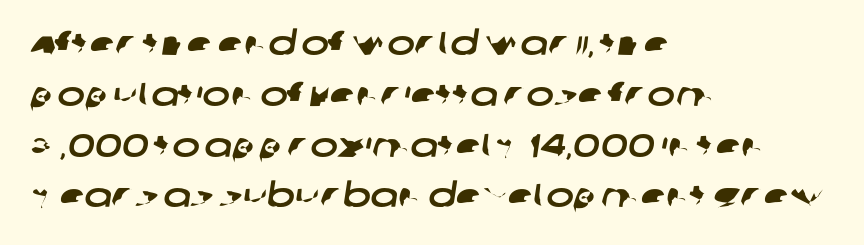
Q: Is the typeface a serif or a sans-serif typeface? A: Sans-serif.
Q: Is the text underlined? A: No.
Q: How is the paragraph aligned? A: Left-aligned.
Q: Is the spacing between letters normal or unusually wide? A: Normal.
Q: Is the spacing between lines tight, normal or loose? A: Normal.
Q: Width (condensed, normal, or wide)? A: Wide.
Q: Stroke contrast? A: Low.
Q: x-height? A: Large.
Q: Monospaced? A: No.
